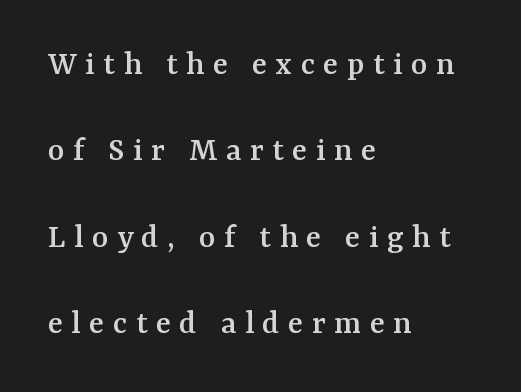
{"serif": "yes", "italic": "no", "width": "normal", "stroke_contrast": "medium", "x_height": "medium", "monospaced": "no", "underline": "no", "align": "left", "line_spacing": "loose", "line_spacing_ratio": 2.47, "letter_spacing": "wide", "letter_spacing_em": 0.24, "glyph_px": 35}
